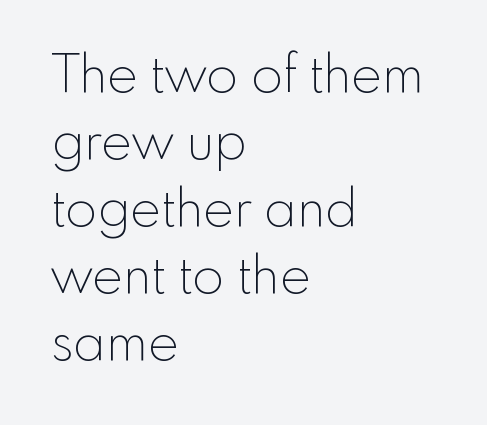
Q: Is the text bold? A: No.
Q: Is the text italic (slanted)? A: No, it is upright.
Q: Is the typeface a serif or a sans-serif typeface? A: Sans-serif.
Q: Is the text underlined? A: No.
Q: How is the paragraph aligned? A: Left-aligned.
Q: Is the spacing between letters normal or unusually wide? A: Normal.
Q: Is the spacing between lines tight, normal or loose? A: Normal.
Q: Width (condensed, normal, or wide)? A: Normal.
Q: x-height? A: Small.
Q: Monospaced? A: No.
